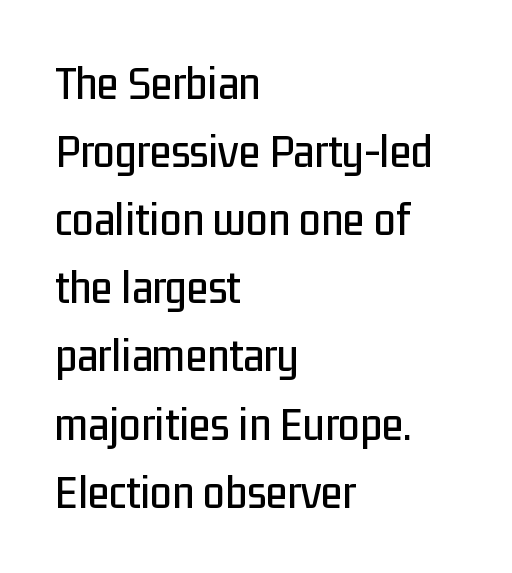
Q: Is the text italic (slanted)? A: No, it is upright.
Q: Is the typeface a serif or a sans-serif typeface? A: Sans-serif.
Q: Is the text underlined? A: No.
Q: How is the paragraph aligned? A: Left-aligned.
Q: Is the spacing between letters normal or unusually wide? A: Normal.
Q: Is the spacing between lines tight, normal or loose? A: Normal.
Q: Width (condensed, normal, or wide)? A: Condensed.
Q: Stroke contrast? A: Low.
Q: x-height? A: Medium.
Q: Monospaced? A: No.
